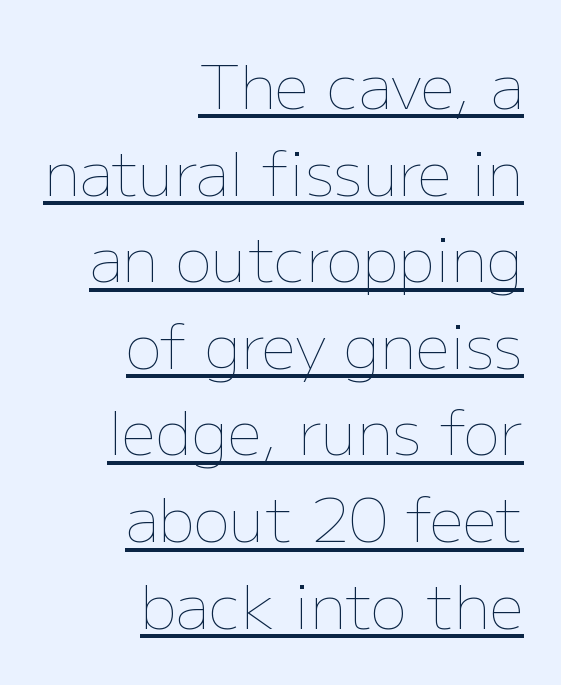
A baseline rule has been typeset under these characters. Typeset ragged left — the right edge is the straight one. The passage shown is typed in a proportional face where columns would drift. Students, note that the glyphs here touch the page at normal intervals.
